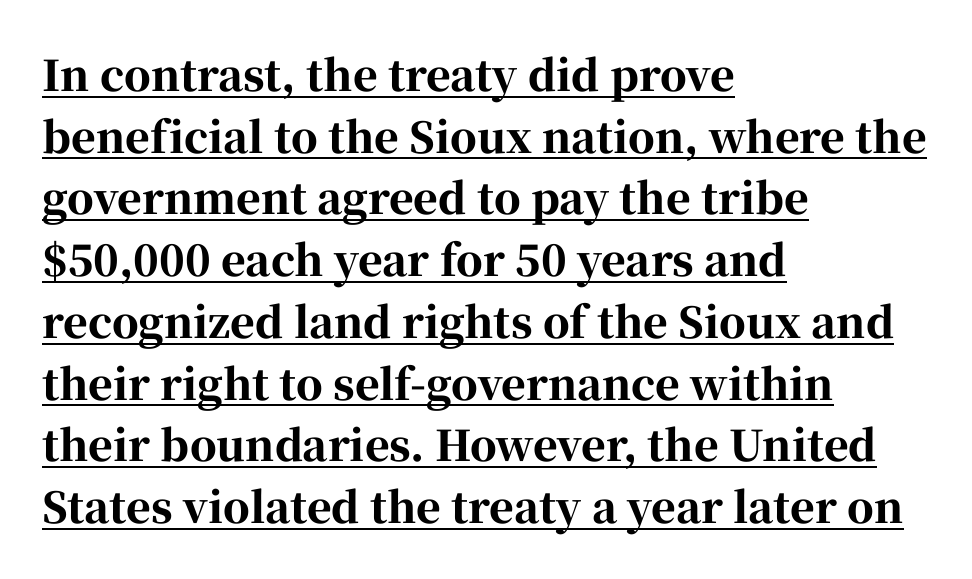
{"serif": "yes", "italic": "no", "bold": "yes", "weight": "bold", "width": "normal", "stroke_contrast": "high", "x_height": "medium", "monospaced": "no", "underline": "yes", "align": "left", "line_spacing": "normal", "line_spacing_ratio": 1.47, "letter_spacing": "normal", "letter_spacing_em": 0.0, "glyph_px": 42}
